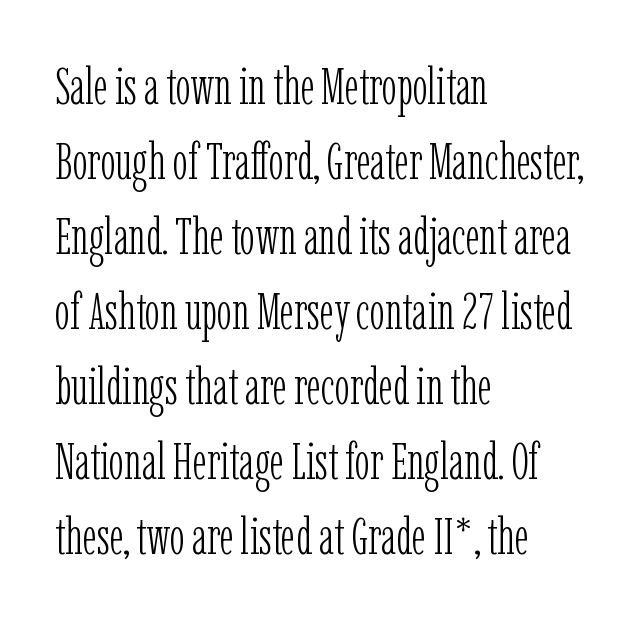
Q: Is the text bold? A: No.
Q: Is the text italic (slanted)? A: No, it is upright.
Q: Is the typeface a serif or a sans-serif typeface? A: Serif.
Q: Is the text underlined? A: No.
Q: How is the paragraph aligned? A: Left-aligned.
Q: Is the spacing between letters normal or unusually wide? A: Normal.
Q: Is the spacing between lines tight, normal or loose? A: Normal.
Q: Width (condensed, normal, or wide)? A: Condensed.
Q: Stroke contrast? A: Low.
Q: x-height? A: Medium.
Q: Monospaced? A: No.
